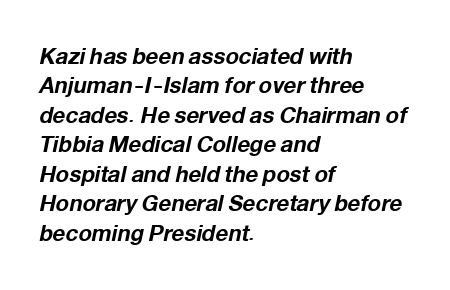
The image shows 22 px bold type, italic (leaning right); set left-aligned, normal line spacing (1.34x), normal letter spacing, not underlined.
